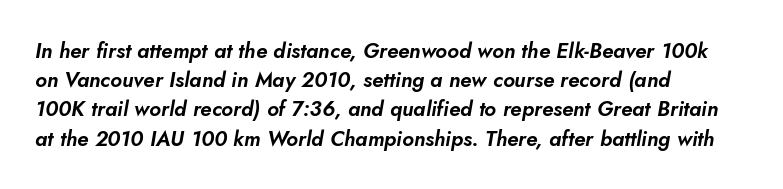
Q: Is the text italic (slanted)? A: Yes, it leans right by about 5 degrees.
Q: Is the text underlined? A: No.
Q: How is the paragraph aligned? A: Left-aligned.
Q: Is the spacing between letters normal or unusually wide? A: Normal.
Q: Is the spacing between lines tight, normal or loose? A: Normal.
